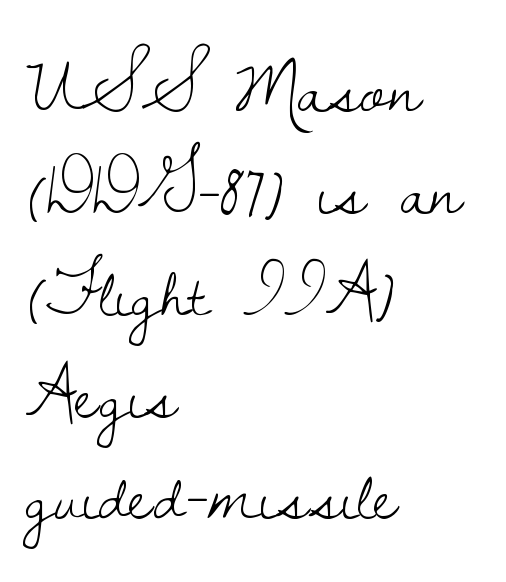
Q: Is the text bold? A: No.
Q: Is the text italic (slanted)? A: Yes.
Q: Is the typeface a serif or a sans-serif typeface? A: Serif.
Q: Is the text underlined? A: No.
Q: How is the paragraph aligned? A: Left-aligned.
Q: Is the spacing between letters normal or unusually wide? A: Normal.
Q: Is the spacing between lines tight, normal or loose? A: Normal.
Q: Width (condensed, normal, or wide)? A: Normal.
Q: Stroke contrast? A: Low.
Q: x-height? A: Small.
Q: Monospaced? A: No.
